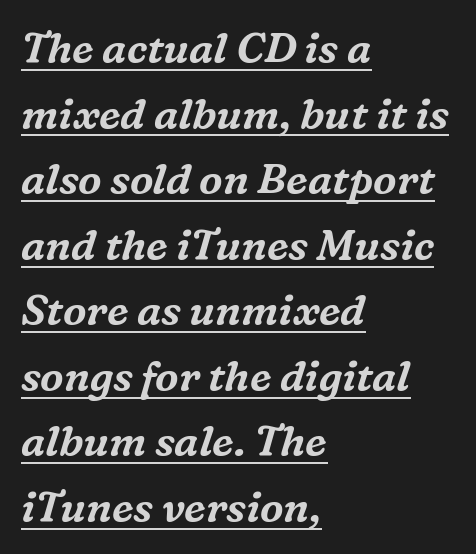
{"serif": "yes", "italic": "yes", "lean": "right", "slant_degrees": 16, "width": "normal", "stroke_contrast": "medium", "x_height": "medium", "monospaced": "no", "underline": "yes", "align": "left", "line_spacing": "normal", "line_spacing_ratio": 1.56, "letter_spacing": "normal", "letter_spacing_em": 0.0, "glyph_px": 42}
